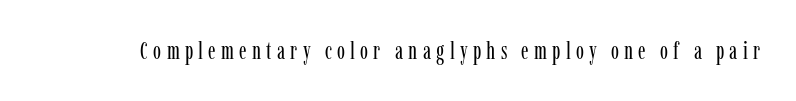
Stroke mass is kept to a normal reading level or below. The glyphs are unaccompanied by any horizontal stroke below them. Look at the tracking — it's clearly loosened, letters drifting apart. Every character sits straight up, as roman type does.
